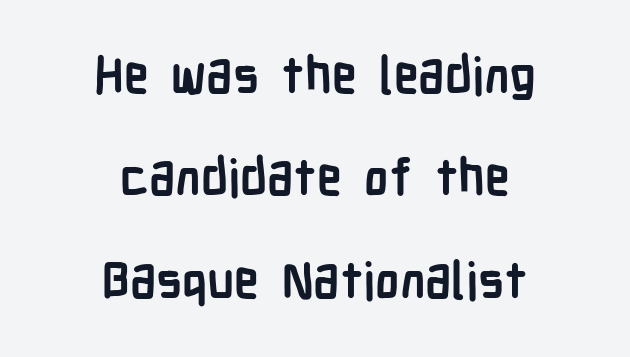
Q: Is the text bold? A: Yes.
Q: Is the text italic (slanted)? A: No, it is upright.
Q: Is the typeface a serif or a sans-serif typeface? A: Sans-serif.
Q: Is the text underlined? A: No.
Q: How is the paragraph aligned? A: Centered.
Q: Is the spacing between letters normal or unusually wide? A: Normal.
Q: Is the spacing between lines tight, normal or loose? A: Loose.
Q: Width (condensed, normal, or wide)? A: Condensed.
Q: Stroke contrast? A: Low.
Q: x-height? A: Medium.
Q: Monospaced? A: No.
